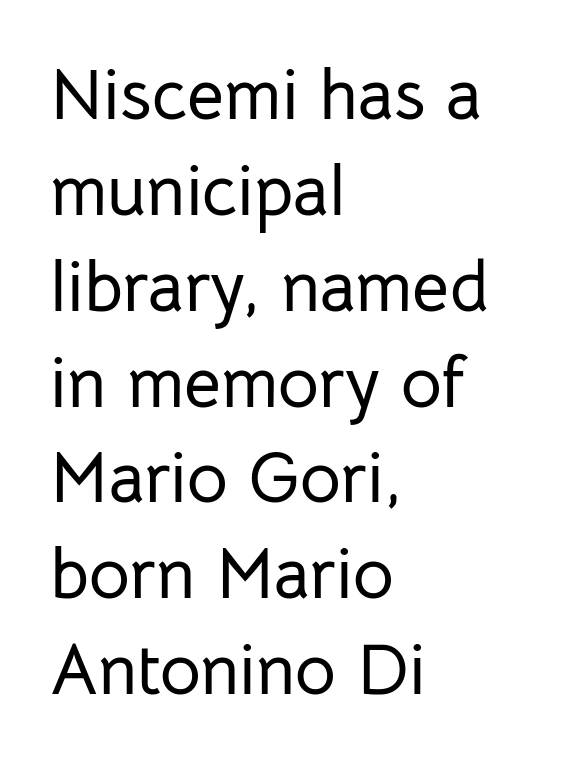
Q: Is the text italic (slanted)? A: No, it is upright.
Q: Is the typeface a serif or a sans-serif typeface? A: Sans-serif.
Q: Is the text underlined? A: No.
Q: How is the paragraph aligned? A: Left-aligned.
Q: Is the spacing between letters normal or unusually wide? A: Normal.
Q: Is the spacing between lines tight, normal or loose? A: Normal.
Q: Width (condensed, normal, or wide)? A: Normal.
Q: Stroke contrast? A: Low.
Q: x-height? A: Medium.
Q: Monospaced? A: No.
